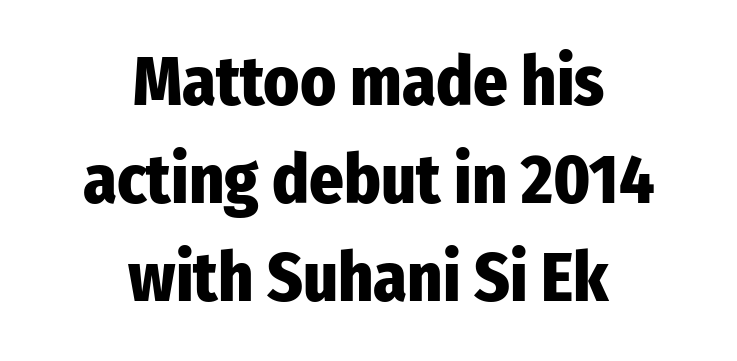
{"serif": "no", "italic": "no", "bold": "yes", "weight": "heavy", "width": "condensed", "stroke_contrast": "low", "x_height": "medium", "monospaced": "no", "underline": "no", "align": "center", "line_spacing": "normal", "line_spacing_ratio": 1.44, "letter_spacing": "normal", "letter_spacing_em": 0.0, "glyph_px": 68}
